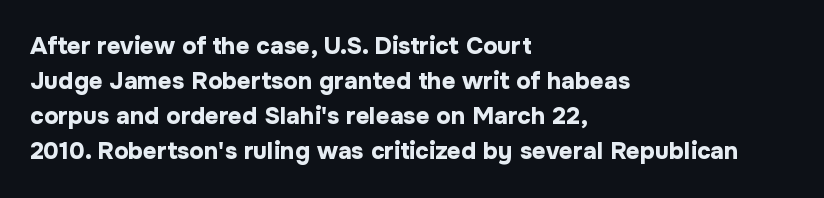
{"italic": "no", "bold": "yes", "underline": "no", "align": "left", "line_spacing": "normal", "line_spacing_ratio": 1.46, "letter_spacing": "normal", "letter_spacing_em": 0.0, "glyph_px": 24}
